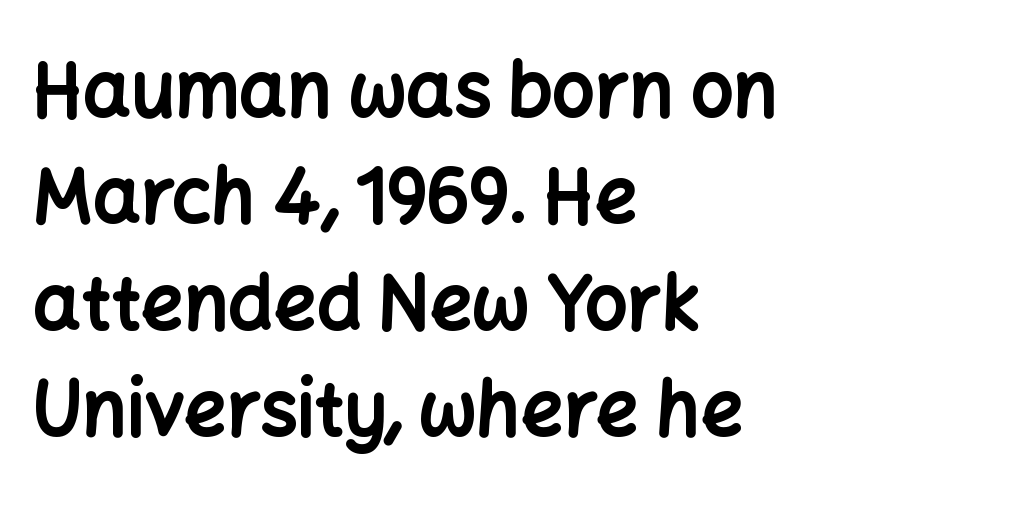
The image shows 75 px bold sans-serif type, upright; set left-aligned, normal line spacing (1.42x), normal letter spacing, not underlined; low stroke contrast and a medium x-height.
